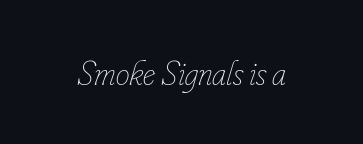
Q: Is the text bold? A: No.
Q: Is the text italic (slanted)? A: Yes, it leans right by about 16 degrees.
Q: Is the text underlined? A: No.
Q: Is the spacing between letters normal or unusually wide? A: Normal.
Q: Width (condensed, normal, or wide)? A: Condensed.
Q: Stroke contrast? A: Low.
Q: x-height? A: Small.
Q: Monospaced? A: No.
